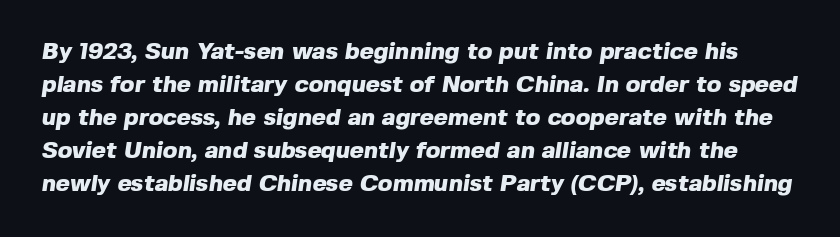
Q: Is the text bold? A: Yes.
Q: Is the text underlined? A: No.
Q: Is the spacing between letters normal or unusually wide? A: Normal.
Q: Is the spacing between lines tight, normal or loose? A: Normal.
